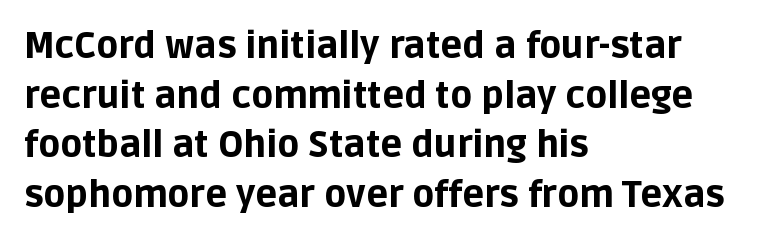
Is there much room between lines? A standard amount, neither cramped nor airy. Every stem runs plumb, perpendicular to the baseline. Honestly, there is no underline to notice here at all. Each letter keeps its own natural width here, so spacing adapts to shape. The lines in this sample share a left origin and differ only in where they stop. Its strokes are broad and dark, the hallmark of bold type.
